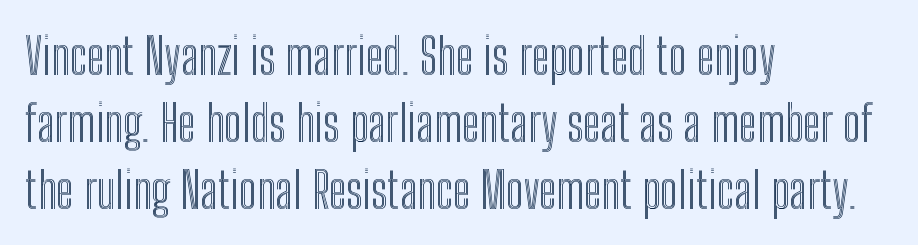
The image shows 50 px condensed type, upright; set left-aligned, normal line spacing (1.34x), normal letter spacing, not underlined; a medium x-height.
